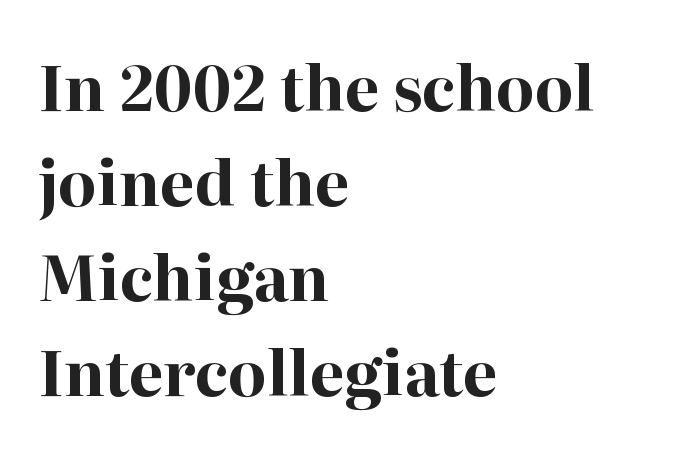
The image shows 62 px bold serif type, upright; set left-aligned, normal line spacing (1.53x), normal letter spacing, not underlined; high stroke contrast and a medium x-height.
